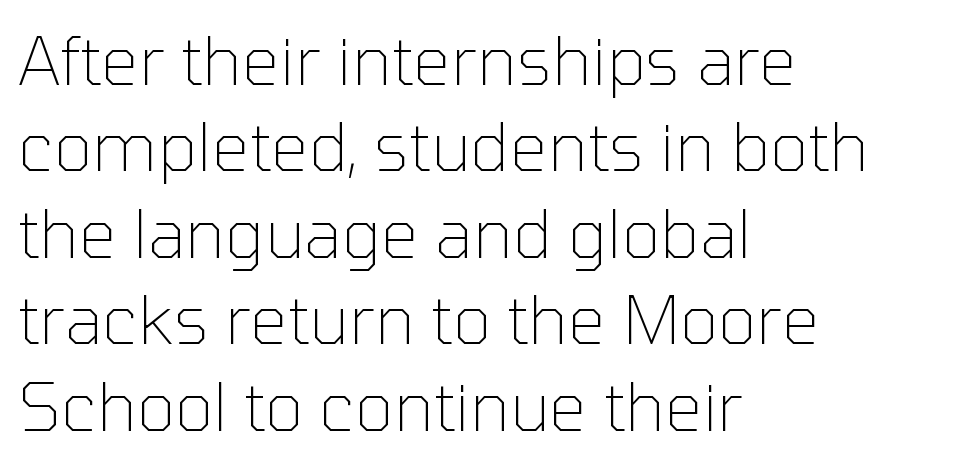
The image shows 67 px thin sans-serif type, upright; set left-aligned, normal line spacing (1.29x), normal letter spacing, not underlined; low stroke contrast and a medium x-height.
